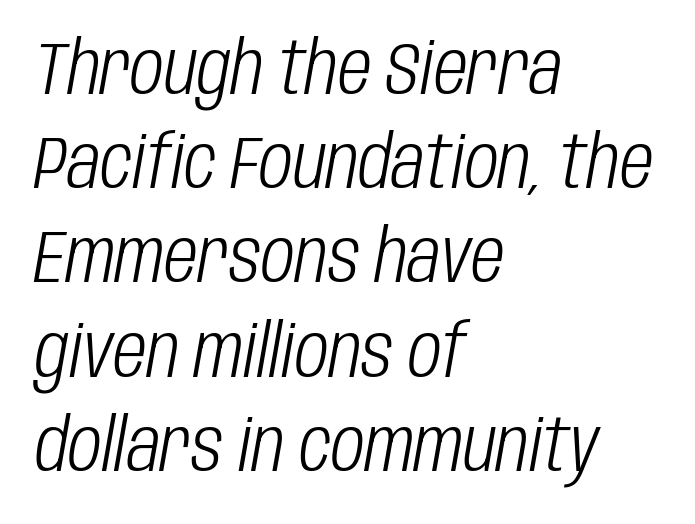
Q: Is the text bold? A: No.
Q: Is the text italic (slanted)? A: Yes, it leans right by about 10 degrees.
Q: Is the text underlined? A: No.
Q: How is the paragraph aligned? A: Left-aligned.
Q: Is the spacing between letters normal or unusually wide? A: Normal.
Q: Is the spacing between lines tight, normal or loose? A: Normal.
Q: Width (condensed, normal, or wide)? A: Condensed.
Q: Stroke contrast? A: Low.
Q: x-height? A: Large.
Q: Monospaced? A: No.
